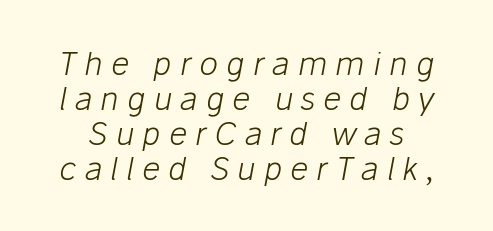
{"italic": "yes", "lean": "right", "slant_degrees": 10, "bold": "no", "weight": "light", "width": "normal", "stroke_contrast": "low", "x_height": "medium", "monospaced": "no", "underline": "no", "line_spacing": "tight", "line_spacing_ratio": 1.09, "letter_spacing": "wide", "letter_spacing_em": 0.25, "glyph_px": 32}
